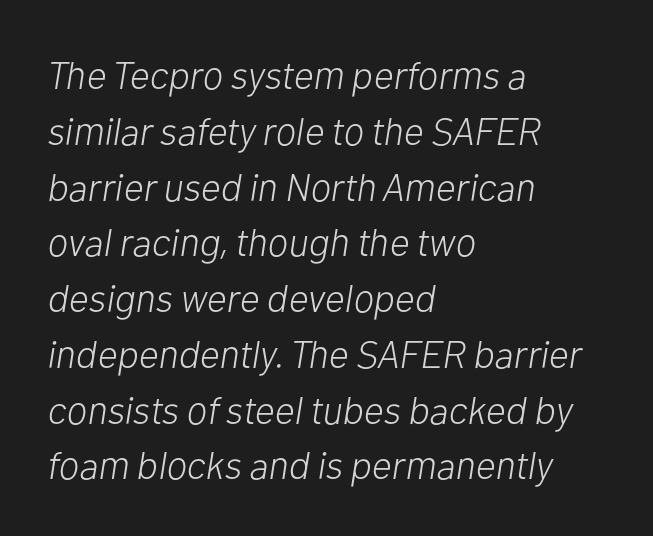
The image shows 39 px light type, italic (leaning right); set left-aligned, normal line spacing (1.43x), normal letter spacing, not underlined; low stroke contrast and a medium x-height.
